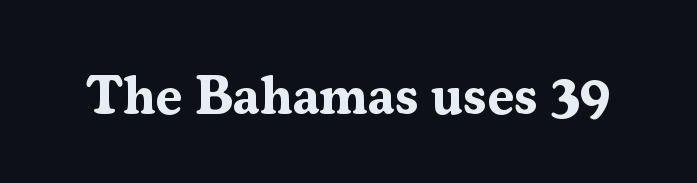
The image shows 54 px bold serif type, upright; set normal letter spacing, not underlined; medium stroke contrast and a medium x-height.
